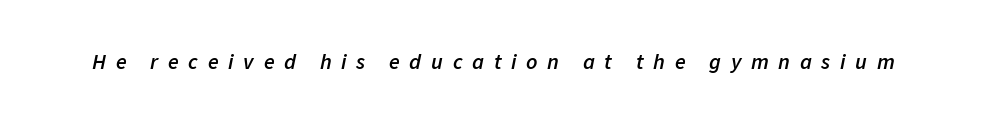
Characters are canted at an angle relative to the baseline's perpendicular. Firm but not heavy-handed strokes: this text is semibold. Bare-footed words on every line. Each word looks stretched out because of the extra space between its letters.
